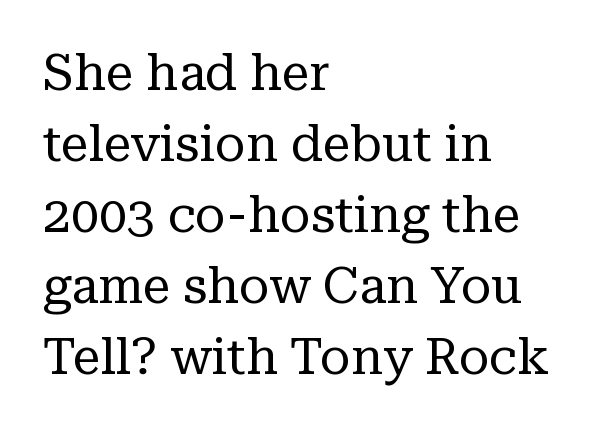
Visually the block forms a straight wall on the left and a jagged coastline on the right. Character widths vary here, with narrow letters taking less room than wide ones. Check the space under the baseline: it is left empty. In terms of letterspacing, this is plain default setting.
